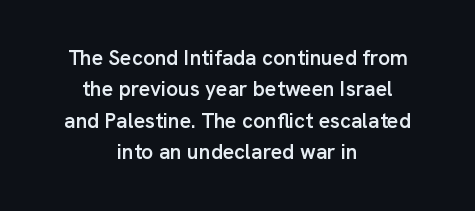
{"italic": "no", "bold": "semi", "underline": "no", "align": "center", "line_spacing": "normal", "line_spacing_ratio": 1.5, "letter_spacing": "normal", "letter_spacing_em": 0.0, "glyph_px": 21}
